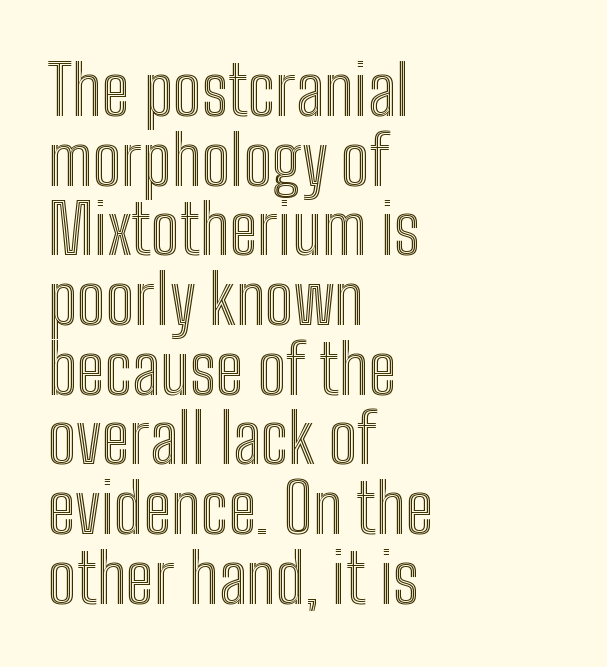
{"italic": "no", "width": "condensed", "x_height": "medium", "monospaced": "no", "underline": "no", "align": "left", "line_spacing": "tight", "line_spacing_ratio": 1.01, "letter_spacing": "normal", "letter_spacing_em": 0.0, "glyph_px": 69}
